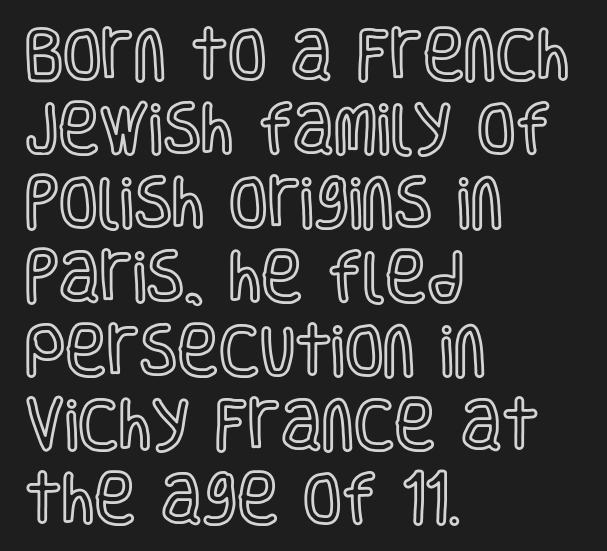
{"italic": "no", "width": "condensed", "x_height": "large", "monospaced": "no", "underline": "no", "align": "left", "line_spacing": "normal", "line_spacing_ratio": 1.32, "letter_spacing": "normal", "letter_spacing_em": 0.0, "glyph_px": 56}
